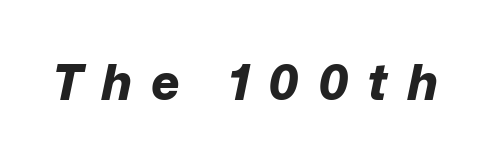
The image shows 49 px bold type, italic (leaning right); set unusually wide letter spacing (+0.39 em), not underlined; low stroke contrast and a medium x-height.
